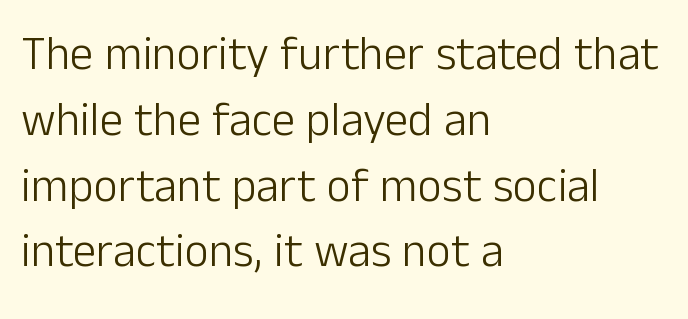
The image shows 47 px light sans-serif type, upright; set left-aligned, normal line spacing (1.4x), normal letter spacing, not underlined; low stroke contrast and a medium x-height.
